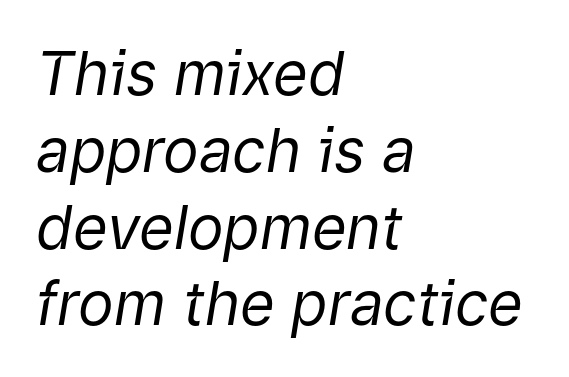
The image shows 60 px regular-weight type, italic (leaning right); set left-aligned, normal line spacing (1.28x), normal letter spacing, not underlined; low stroke contrast and a medium x-height.
